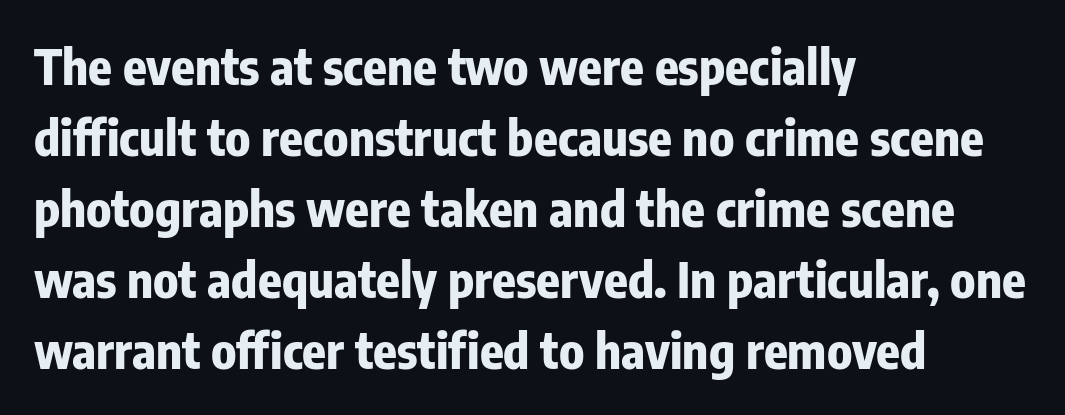
The image shows 49 px bold, condensed sans-serif type, upright; set left-aligned, normal line spacing (1.45x), normal letter spacing, not underlined; low stroke contrast and a medium x-height.
